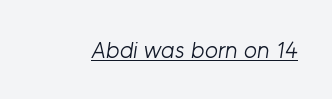
The image shows 24 px text type; set normal letter spacing, underlined.
